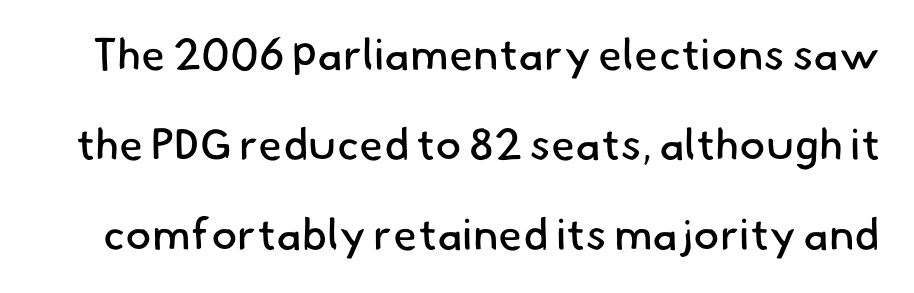
{"serif": "no", "bold": "no", "weight": "regular", "width": "normal", "stroke_contrast": "low", "x_height": "small", "monospaced": "no", "underline": "no", "line_spacing": "loose", "line_spacing_ratio": 2.04, "letter_spacing": "normal", "letter_spacing_em": 0.0, "glyph_px": 44}
